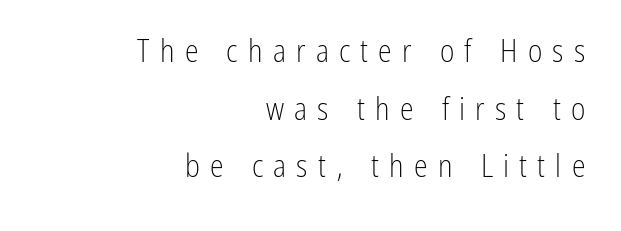
{"serif": "no", "italic": "no", "bold": "no", "weight": "light", "width": "condensed", "stroke_contrast": "low", "x_height": "medium", "monospaced": "no", "underline": "no", "align": "right", "line_spacing_ratio": 1.86, "letter_spacing": "wide", "letter_spacing_em": 0.33, "glyph_px": 31}
